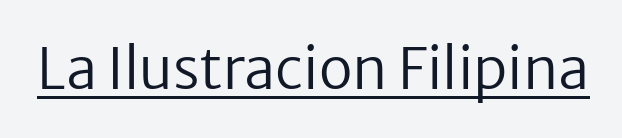
{"serif": "no", "italic": "no", "bold": "no", "weight": "regular", "width": "normal", "stroke_contrast": "low", "x_height": "medium", "monospaced": "no", "underline": "yes", "letter_spacing": "normal", "letter_spacing_em": 0.0, "glyph_px": 56}
